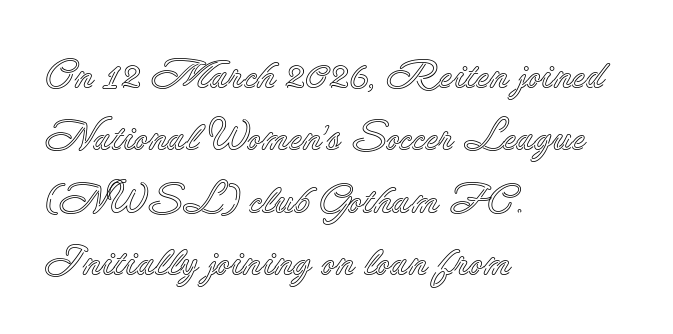
{"width": "normal", "x_height": "small", "monospaced": "no", "underline": "no", "align": "left", "line_spacing": "normal", "line_spacing_ratio": 1.56, "letter_spacing": "normal", "letter_spacing_em": 0.0, "glyph_px": 40}
